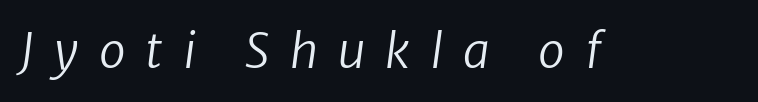
{"serif": "no", "bold": "no", "weight": "regular", "width": "normal", "stroke_contrast": "low", "x_height": "medium", "monospaced": "no", "underline": "no", "letter_spacing": "wide", "letter_spacing_em": 0.42, "glyph_px": 48}
